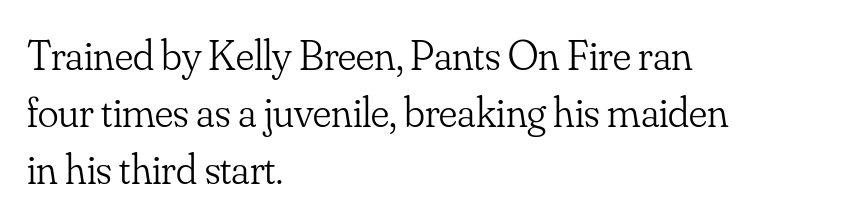
Interline gaps are of average width in this sample. Stroke terminals: seriffed. Ascenders rise straight up at ninety degrees. Each line starts at the same left margin while the right side varies. Letter spacing: default.
